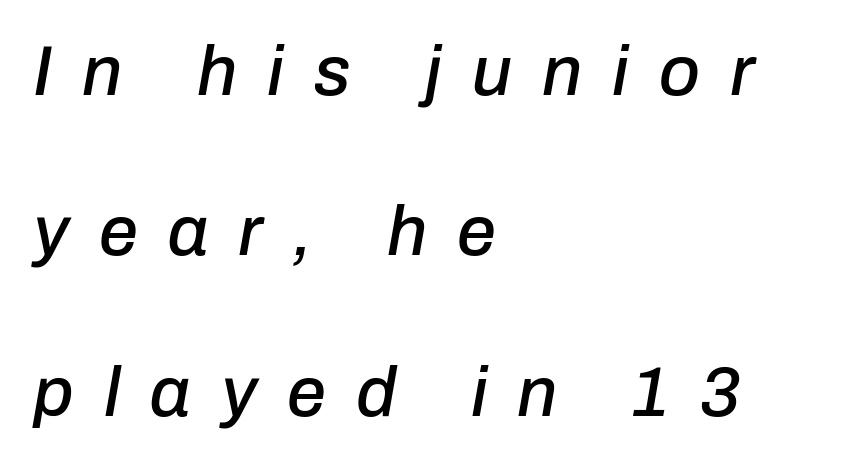
The image shows 70 px text type, italic (leaning right); set left-aligned, loose line spacing (2.29x), unusually wide letter spacing (+0.43 em), not underlined; low stroke contrast and a medium x-height.
